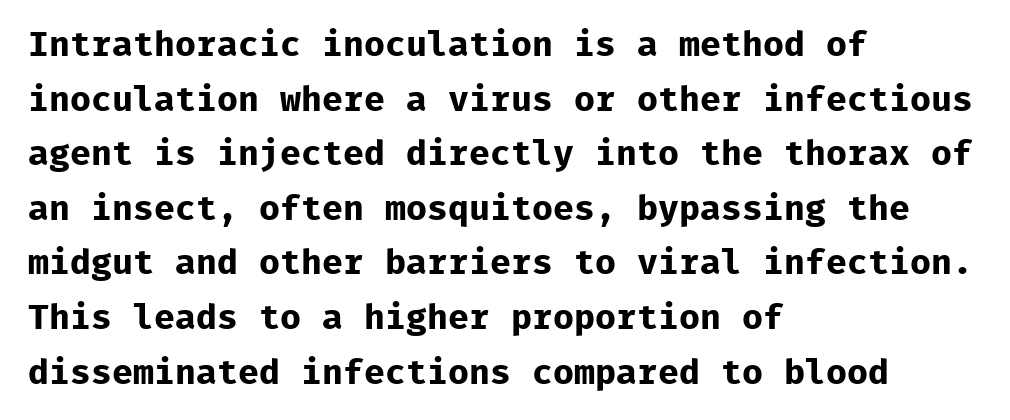
Q: Is the text bold? A: Yes.
Q: Is the text italic (slanted)? A: No, it is upright.
Q: Is the typeface a serif or a sans-serif typeface? A: Sans-serif.
Q: Is the text underlined? A: No.
Q: How is the paragraph aligned? A: Left-aligned.
Q: Is the spacing between letters normal or unusually wide? A: Normal.
Q: Is the spacing between lines tight, normal or loose? A: Normal.
Q: Width (condensed, normal, or wide)? A: Normal.
Q: Stroke contrast? A: Low.
Q: x-height? A: Medium.
Q: Monospaced? A: Yes.
